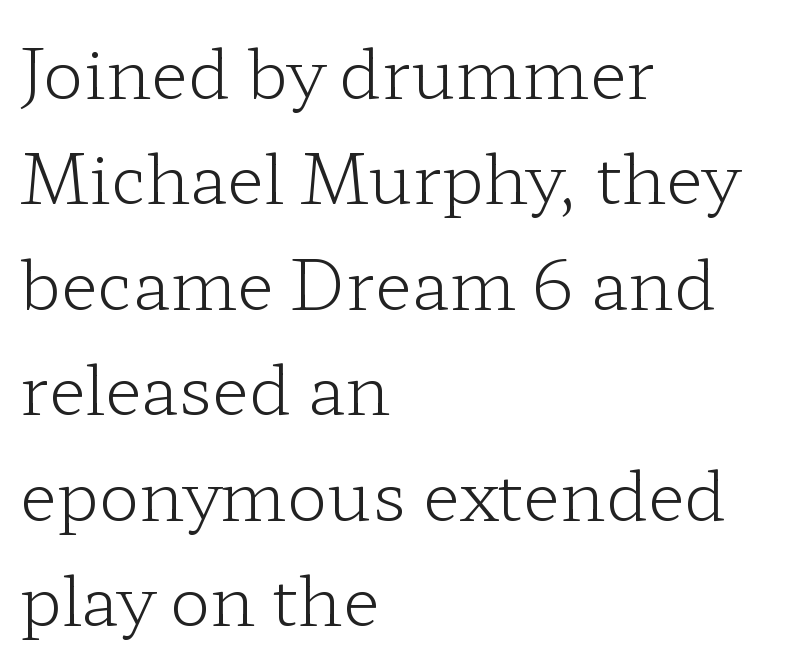
The image shows 68 px light, wide serif type, upright; set left-aligned, normal line spacing (1.55x), normal letter spacing, not underlined; low stroke contrast and a medium x-height.
